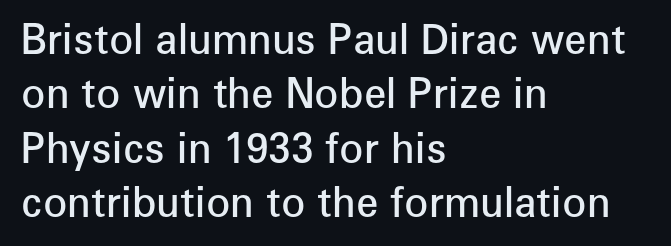
The image shows 40 px semibold sans-serif type, upright; set left-aligned, normal line spacing (1.36x), normal letter spacing, not underlined; low stroke contrast and a medium x-height.
